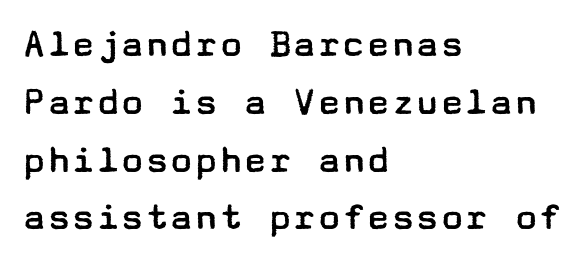
What's the leading like? Ordinary, nothing unusual. The passage shown is not underscored anywhere. Classification — sans serif. Notice how the stems are strictly vertical — no italics here. Stems and bowls with no extra thickness — not bold.
